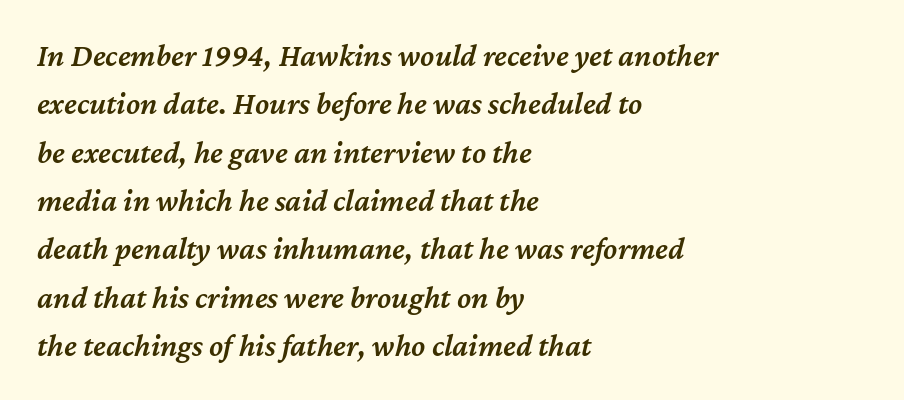
Designer's note — italics engaged. The area under the type is left untouched. This sample keeps an unexceptional amount of space between lines. The setting favours the left margin, as ordinary paragraphs usually do.
